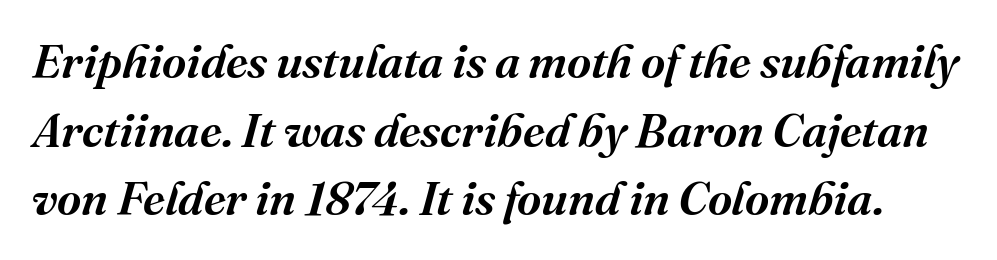
The image shows 47 px serif type, italic (leaning right); set normal line spacing (1.46x), normal letter spacing, not underlined; medium stroke contrast and a medium x-height.
